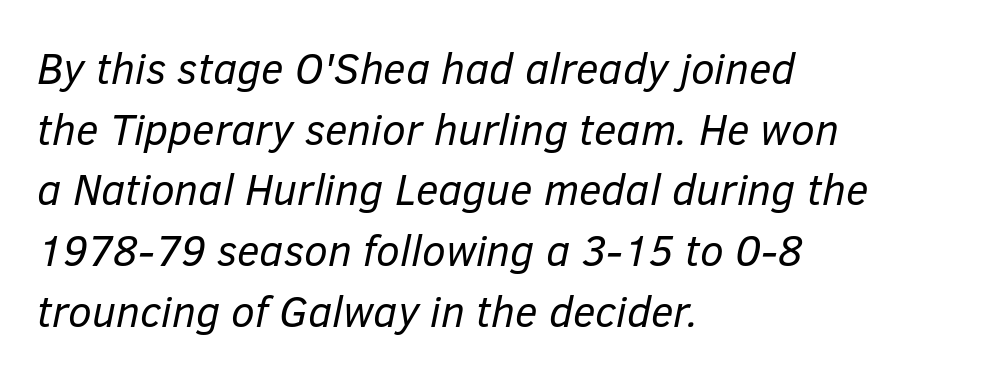
The image shows 43 px regular-weight type, italic (leaning right); set left-aligned, normal line spacing (1.41x), normal letter spacing, not underlined; low stroke contrast and a medium x-height.
